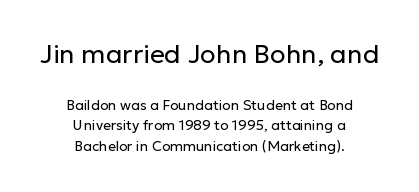
{"italic": "no", "bold": "no", "underline": "no", "align": "center", "line_spacing": "normal", "line_spacing_ratio": 1.46, "letter_spacing": "normal", "letter_spacing_em": 0.0, "larger_block": "first", "size_ratio": 1.86, "glyph_px": 26}
